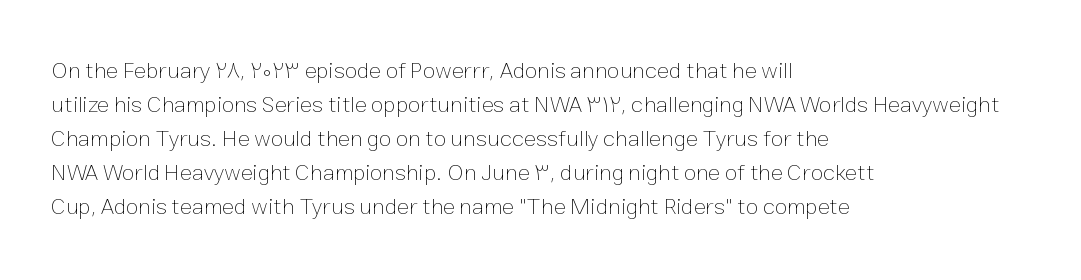
The image shows 23 px text type, upright; set left-aligned, normal line spacing (1.48x), normal letter spacing, not underlined.
